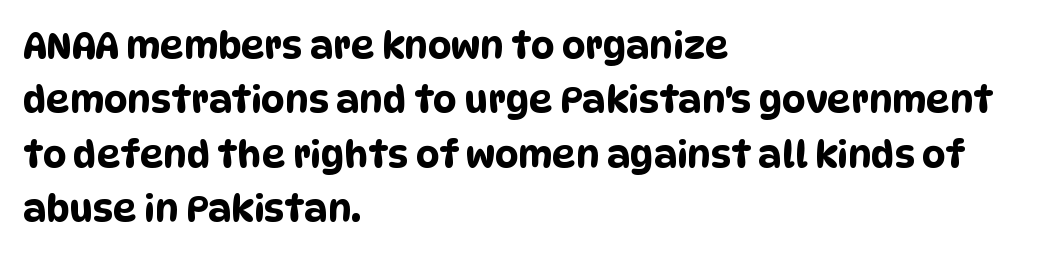
Q: Is the typeface a serif or a sans-serif typeface? A: Sans-serif.
Q: Is the text underlined? A: No.
Q: How is the paragraph aligned? A: Left-aligned.
Q: Is the spacing between letters normal or unusually wide? A: Normal.
Q: Is the spacing between lines tight, normal or loose? A: Normal.
Q: Width (condensed, normal, or wide)? A: Condensed.
Q: Stroke contrast? A: Low.
Q: x-height? A: Large.
Q: Monospaced? A: No.
